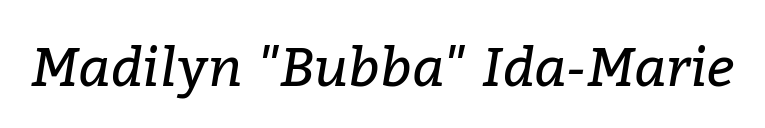
{"serif": "yes", "italic": "yes", "lean": "right", "slant_degrees": 9, "bold": "no", "weight": "regular", "width": "normal", "stroke_contrast": "low", "x_height": "medium", "monospaced": "no", "underline": "no", "letter_spacing": "normal", "letter_spacing_em": 0.0, "glyph_px": 54}
